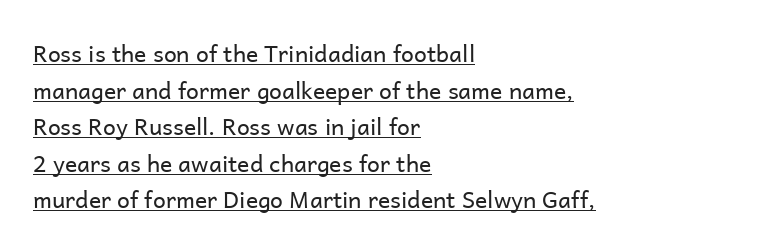
The image shows 23 px text type, upright; set left-aligned, normal line spacing (1.59x), normal letter spacing, underlined.
